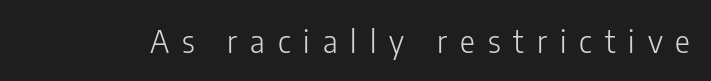
{"serif": "no", "italic": "no", "bold": "no", "weight": "light", "width": "condensed", "stroke_contrast": "low", "x_height": "medium", "monospaced": "no", "underline": "no", "letter_spacing": "wide", "letter_spacing_em": 0.42, "glyph_px": 31}
